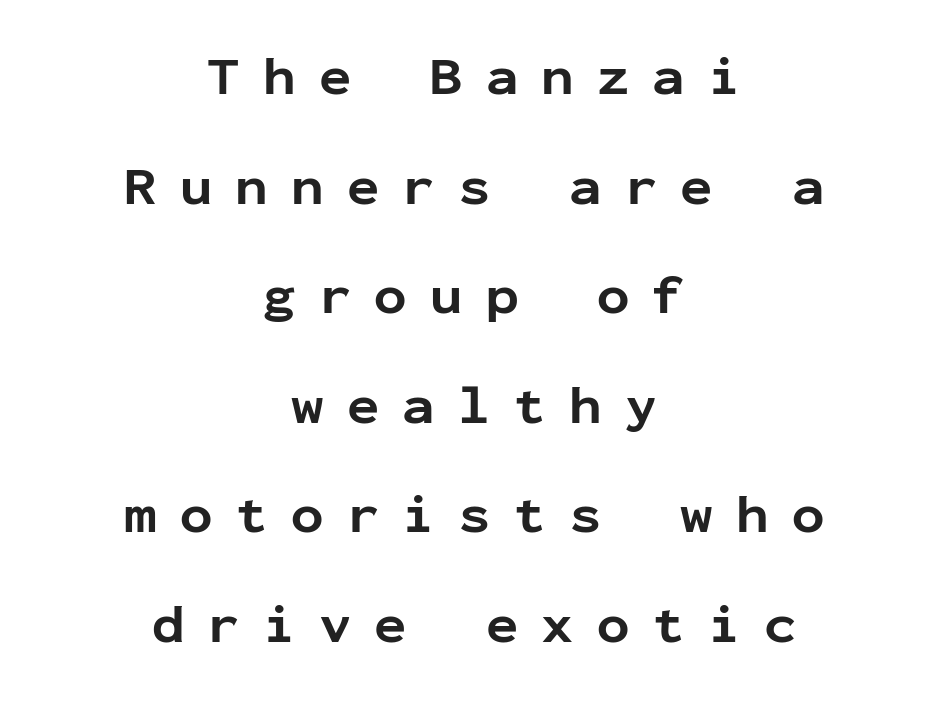
{"serif": "no", "italic": "no", "bold": "yes", "weight": "bold", "width": "normal", "stroke_contrast": "low", "x_height": "medium", "monospaced": "yes", "underline": "no", "align": "center", "line_spacing": "loose", "line_spacing_ratio": 2.03, "letter_spacing": "wide", "letter_spacing_em": 0.43, "glyph_px": 54}
